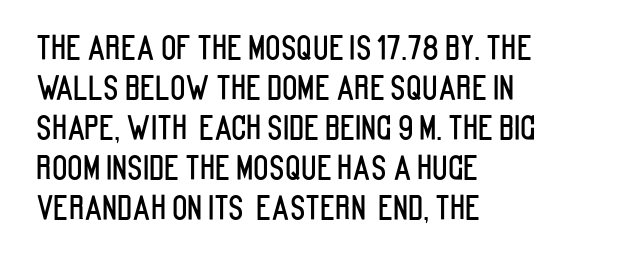
The image shows 32 px condensed sans-serif type, upright; set left-aligned, normal line spacing (1.25x), normal letter spacing, not underlined; low stroke contrast and a large x-height.
